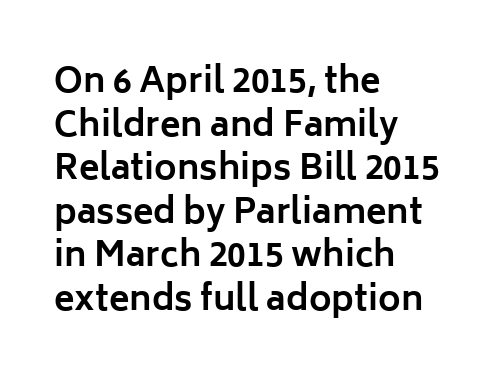
The image shows 34 px bold sans-serif type, upright; set left-aligned, normal line spacing (1.28x), normal letter spacing, not underlined; low stroke contrast and a medium x-height.
